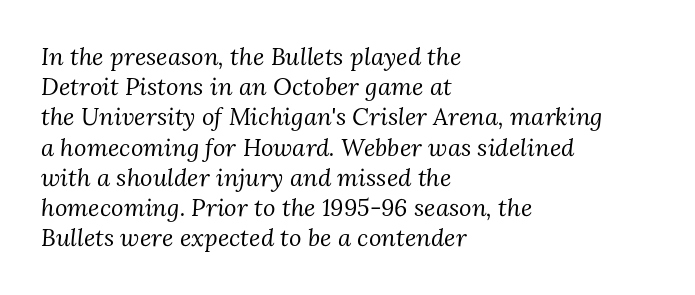
The image shows 24 px text type, italic (leaning right); set left-aligned, normal line spacing (1.26x), normal letter spacing, not underlined.
